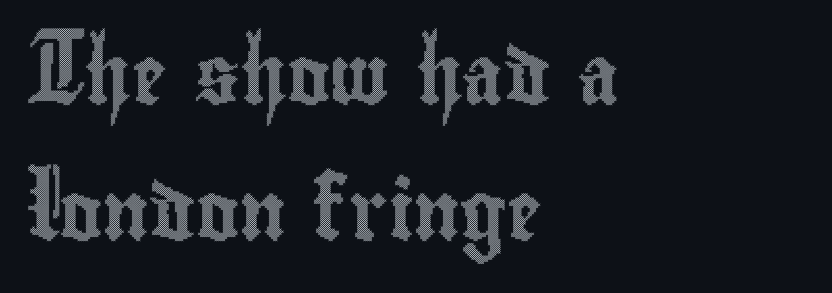
Q: Is the text italic (slanted)? A: No, it is upright.
Q: Is the text underlined? A: No.
Q: How is the paragraph aligned? A: Left-aligned.
Q: Is the spacing between letters normal or unusually wide? A: Normal.
Q: Is the spacing between lines tight, normal or loose? A: Loose.
Q: Width (condensed, normal, or wide)? A: Condensed.
Q: x-height? A: Small.
Q: Monospaced? A: No.
